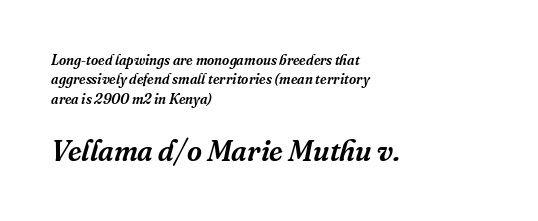
The gap between lines stays unmarked. Successive baselines arrive at the customary interval. Block two is the big one; block one sits smaller above it. The type is set solid horizontally, with unmodified tracking.
